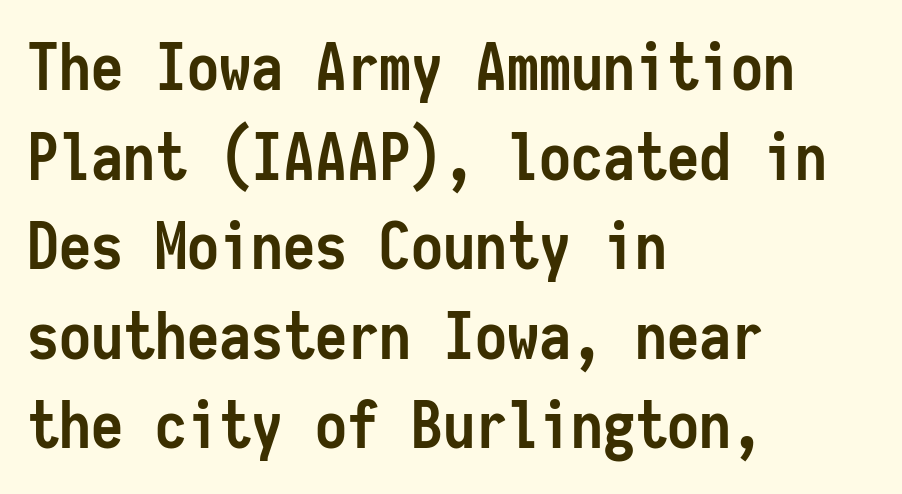
The image shows 64 px semibold, condensed sans-serif type, upright, monospaced; set left-aligned, normal line spacing (1.4x), normal letter spacing, not underlined; low stroke contrast and a medium x-height.
